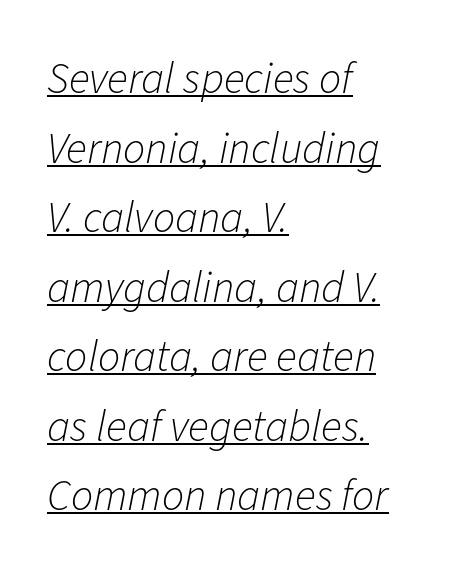
Q: Is the text bold? A: No.
Q: Is the text italic (slanted)? A: Yes, it leans right by about 11 degrees.
Q: Is the text underlined? A: Yes.
Q: How is the paragraph aligned? A: Left-aligned.
Q: Is the spacing between letters normal or unusually wide? A: Normal.
Q: Is the spacing between lines tight, normal or loose? A: Normal.
Q: Width (condensed, normal, or wide)? A: Normal.
Q: Stroke contrast? A: Low.
Q: x-height? A: Medium.
Q: Monospaced? A: No.
